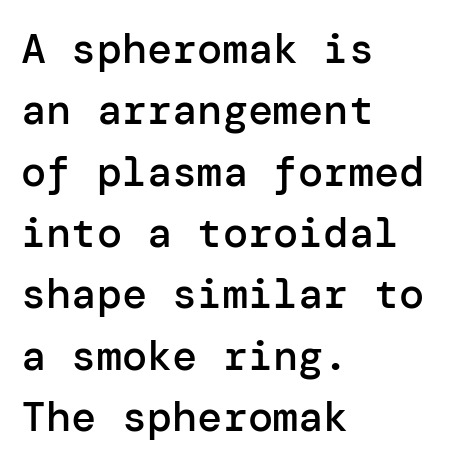
Q: Is the text bold? A: Semi-bold.
Q: Is the text italic (slanted)? A: No, it is upright.
Q: Is the typeface a serif or a sans-serif typeface? A: Sans-serif.
Q: Is the text underlined? A: No.
Q: How is the paragraph aligned? A: Left-aligned.
Q: Is the spacing between letters normal or unusually wide? A: Normal.
Q: Is the spacing between lines tight, normal or loose? A: Normal.
Q: Width (condensed, normal, or wide)? A: Normal.
Q: Stroke contrast? A: Low.
Q: x-height? A: Medium.
